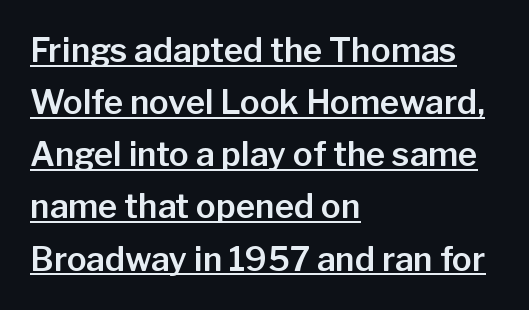
Look at the bottom of the vertical strokes: they stop flat, with no serifs. Decoration check: the copy is underlined. Successive baselines arrive at the customary interval. The compositor pushed each line to the left boundary.
